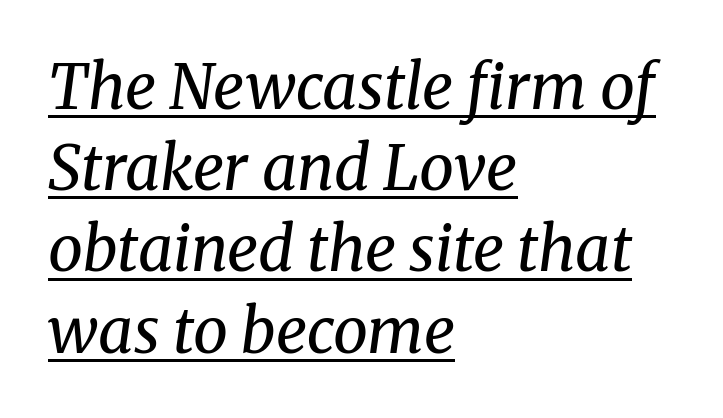
Underlining? Definitely there. Weight: not bold — regular or lighter. When letters slant like this, we call the style italic. The typesetter chose a ragged-right arrangement here. Leading matches the norm, producing a regular column.
